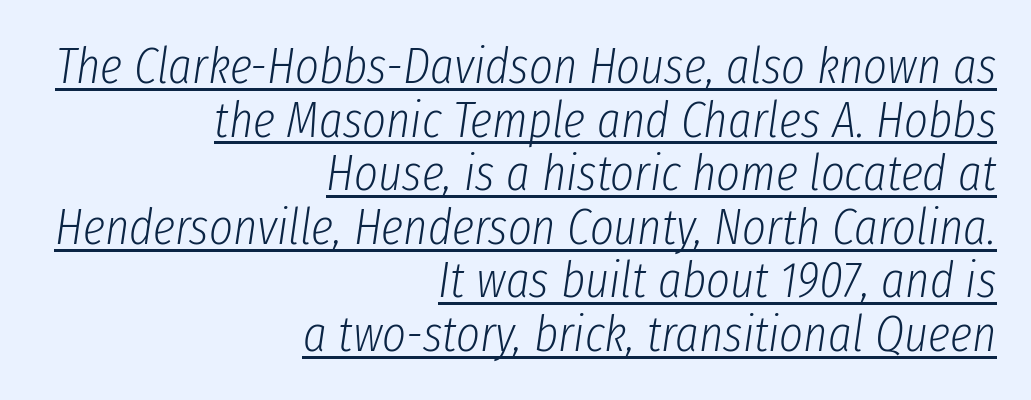
{"italic": "yes", "lean": "right", "slant_degrees": 8, "bold": "no", "weight": "light", "width": "condensed", "stroke_contrast": "low", "x_height": "medium", "monospaced": "no", "underline": "yes", "align": "right", "line_spacing": "tight", "line_spacing_ratio": 1.05, "letter_spacing": "normal", "letter_spacing_em": 0.0, "glyph_px": 51}
